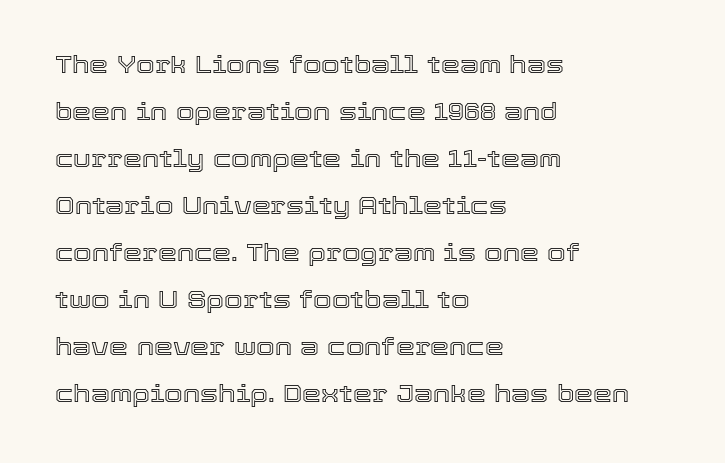
The image shows 24 px text type, upright; set left-aligned, loose line spacing (1.96x), normal letter spacing, not underlined.
